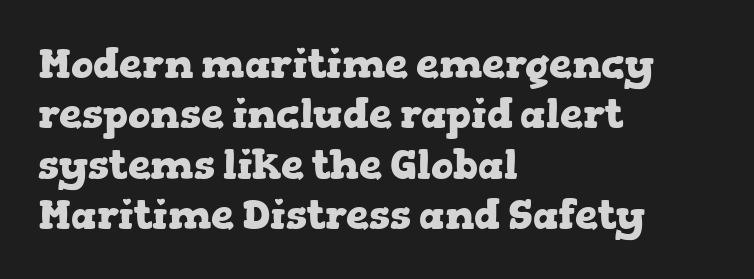
The image shows 41 px heavy, wide serif type, upright; set left-aligned, line spacing 1.23x, normal letter spacing, not underlined; low stroke contrast and a medium x-height.
